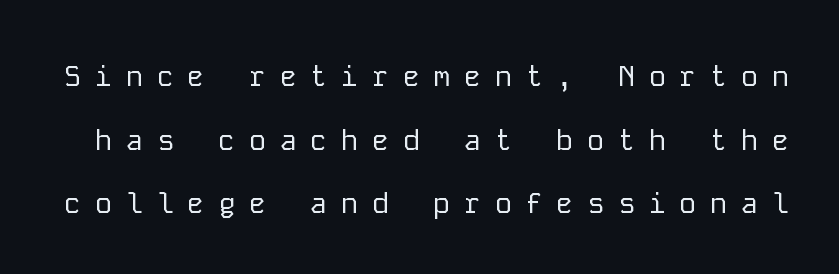
The vertical gap from one line to the next is large. A typesetter would label this face a sans. Note the uniform advance width — an 'i' takes as much space as an 'm'. Every stem runs plumb, perpendicular to the baseline. Heft: none added — not bold.
